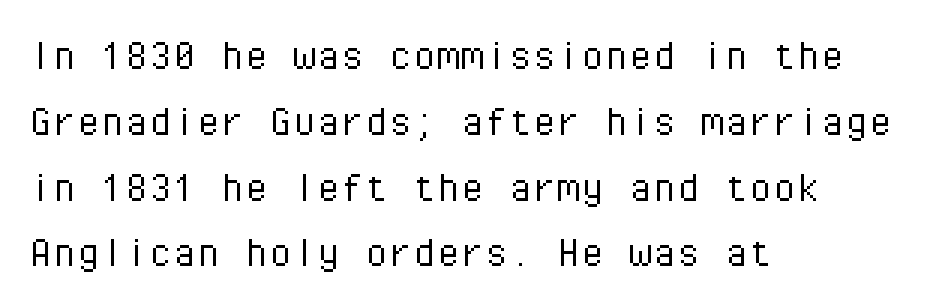
Vertically, the passage feels balanced, rows spaced as you'd expect. Line beginnings align vertically; line endings do not. No extra ink here — the face is not bold. No extra tracking has been applied to these lines. The zone under the glyphs is completely vacant.
